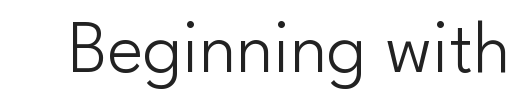
The image shows 76 px light sans-serif type, upright; set normal letter spacing, not underlined; low stroke contrast and a small x-height.
